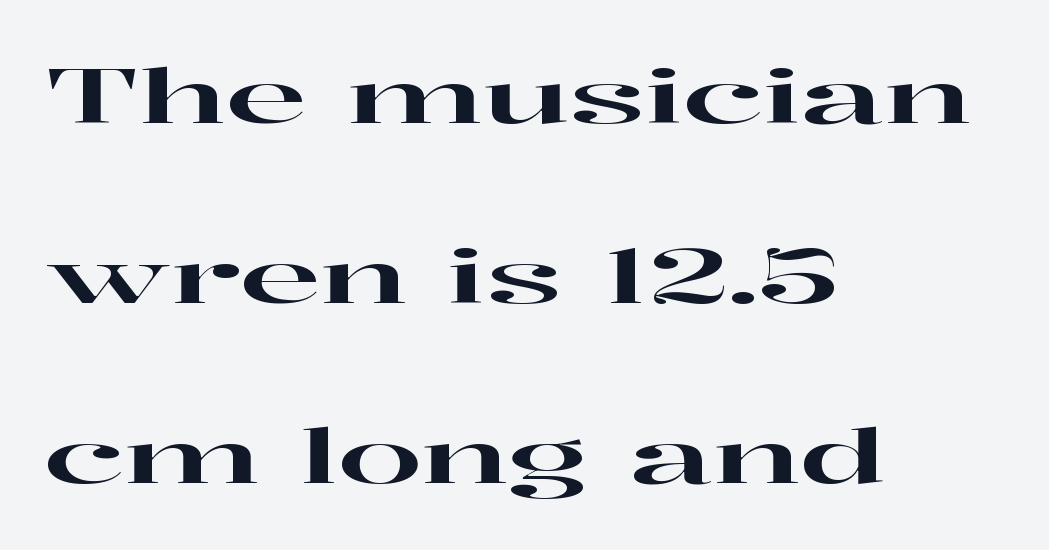
The image shows 75 px wide serif type, upright; set left-aligned, loose line spacing (2.4x), normal letter spacing, not underlined; high stroke contrast and a medium x-height.
